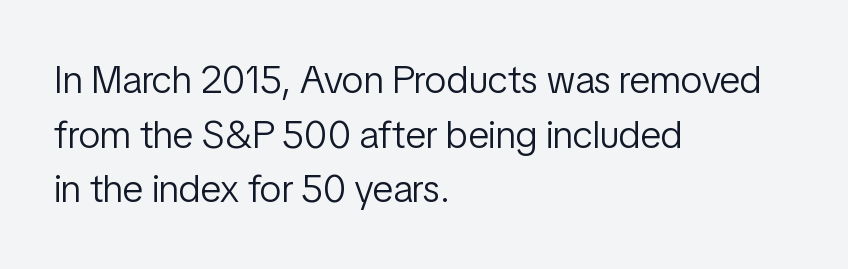
{"serif": "no", "italic": "no", "bold": "no", "weight": "light", "width": "condensed", "stroke_contrast": "low", "x_height": "medium", "monospaced": "no", "underline": "no", "align": "left", "line_spacing": "normal", "line_spacing_ratio": 1.4, "letter_spacing": "normal", "letter_spacing_em": 0.0, "glyph_px": 39}
